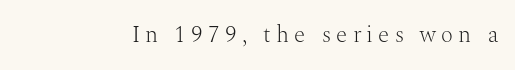
{"italic": "no", "bold": "no", "underline": "no", "letter_spacing": "wide", "letter_spacing_em": 0.23, "glyph_px": 23}
